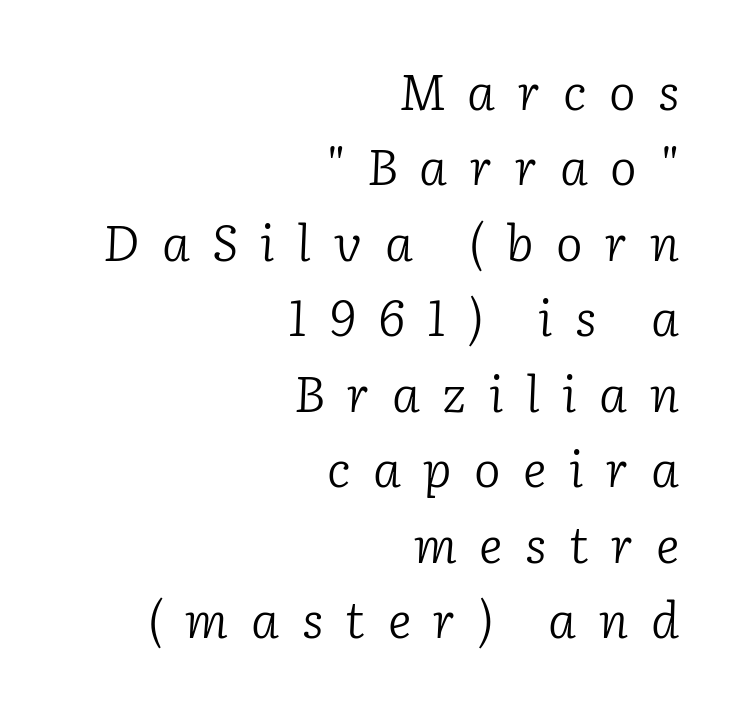
Q: Is the text bold? A: No.
Q: Is the text italic (slanted)? A: Yes, it leans right by about 2 degrees.
Q: Is the typeface a serif or a sans-serif typeface? A: Serif.
Q: Is the text underlined? A: No.
Q: How is the paragraph aligned? A: Right-aligned.
Q: Is the spacing between letters normal or unusually wide? A: Unusually wide.
Q: Is the spacing between lines tight, normal or loose? A: Normal.
Q: Width (condensed, normal, or wide)? A: Normal.
Q: Stroke contrast? A: Low.
Q: x-height? A: Medium.
Q: Monospaced? A: No.
